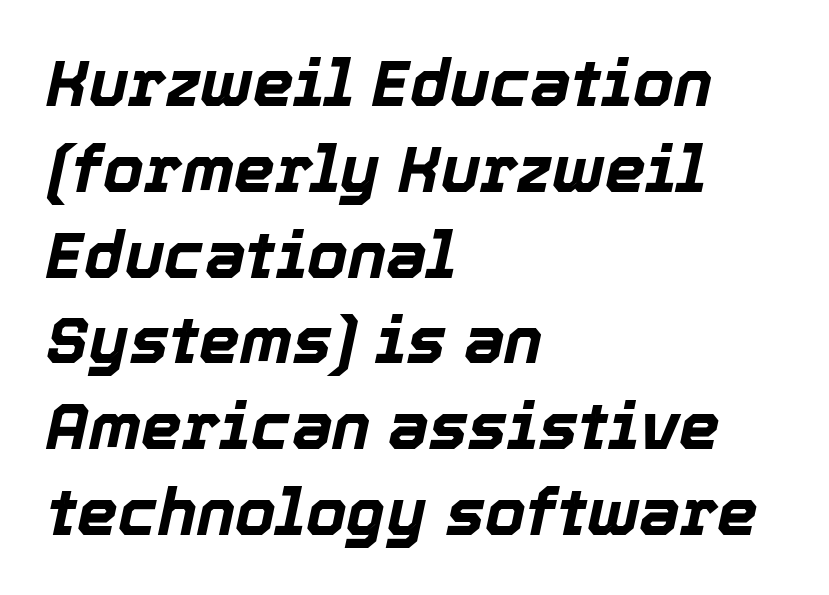
Bare-footed words on every line. Emphasis by weight is at full strength: bold. Each word holds together tightly as a unit, with standard inter-letter gaps. What's the leading like? Ordinary, nothing unusual.
